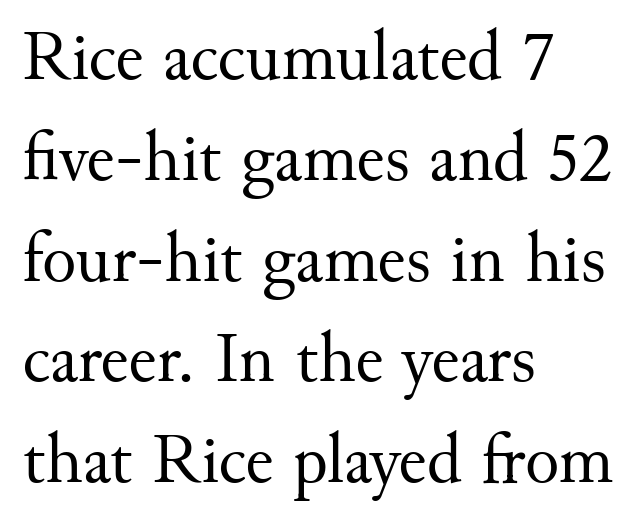
Q: Is the text bold? A: No.
Q: Is the text italic (slanted)? A: No, it is upright.
Q: Is the typeface a serif or a sans-serif typeface? A: Serif.
Q: Is the text underlined? A: No.
Q: How is the paragraph aligned? A: Left-aligned.
Q: Is the spacing between letters normal or unusually wide? A: Normal.
Q: Is the spacing between lines tight, normal or loose? A: Normal.
Q: Width (condensed, normal, or wide)? A: Normal.
Q: Stroke contrast? A: Medium.
Q: x-height? A: Small.
Q: Monospaced? A: No.
